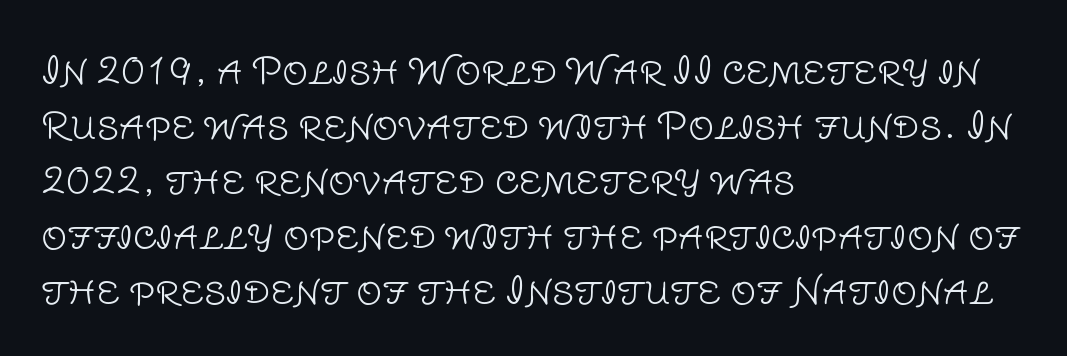
Character widths vary here, with narrow letters taking less room than wide ones. These lines are set flush left with a ragged right edge. No extra ink here — the face is not bold.
